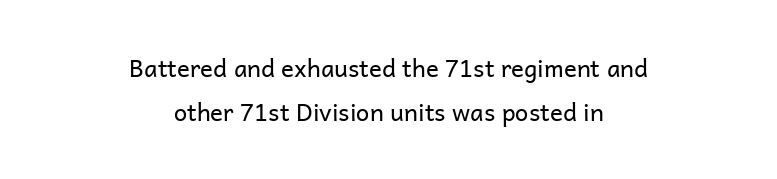
The image shows 24 px text type, upright; set centered, line spacing 1.85x, normal letter spacing, not underlined.
